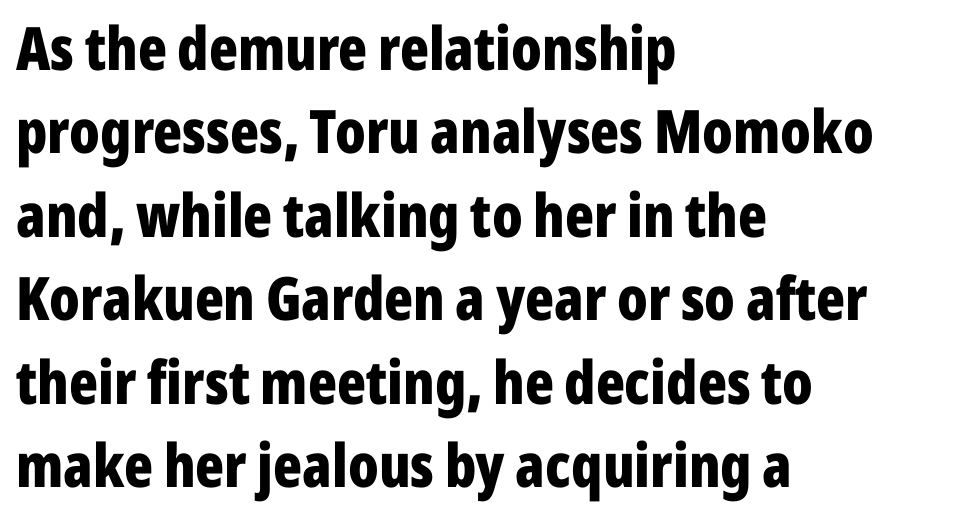
Q: Is the text bold? A: Yes.
Q: Is the text italic (slanted)? A: No, it is upright.
Q: Is the typeface a serif or a sans-serif typeface? A: Sans-serif.
Q: Is the text underlined? A: No.
Q: How is the paragraph aligned? A: Left-aligned.
Q: Is the spacing between letters normal or unusually wide? A: Normal.
Q: Is the spacing between lines tight, normal or loose? A: Normal.
Q: Width (condensed, normal, or wide)? A: Condensed.
Q: Stroke contrast? A: Low.
Q: x-height? A: Medium.
Q: Monospaced? A: No.
